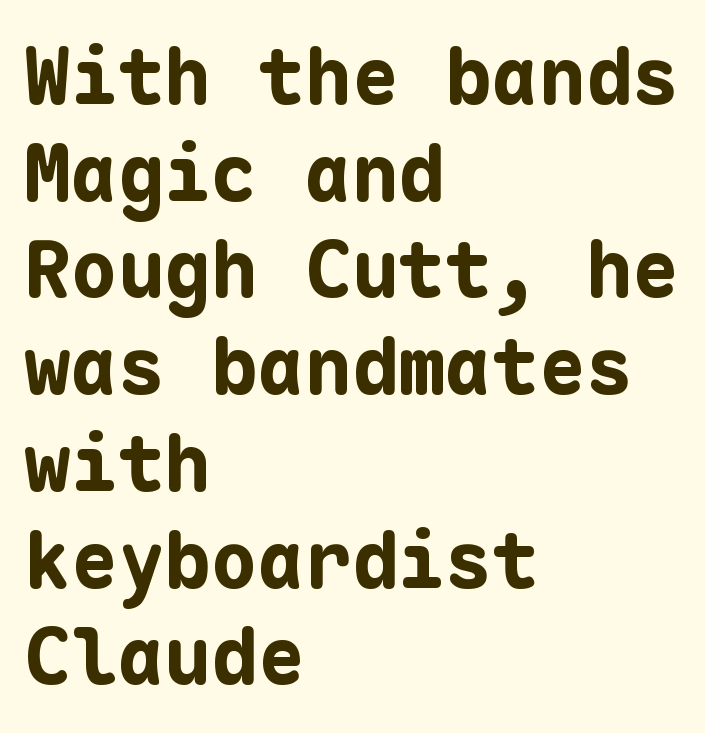
The letters carry no serifs — their stems end cleanly without finishing strokes. Bare-footed words on every line. Style check: upright. The ragged edge is on the right, which tells us the setting is flush left.
